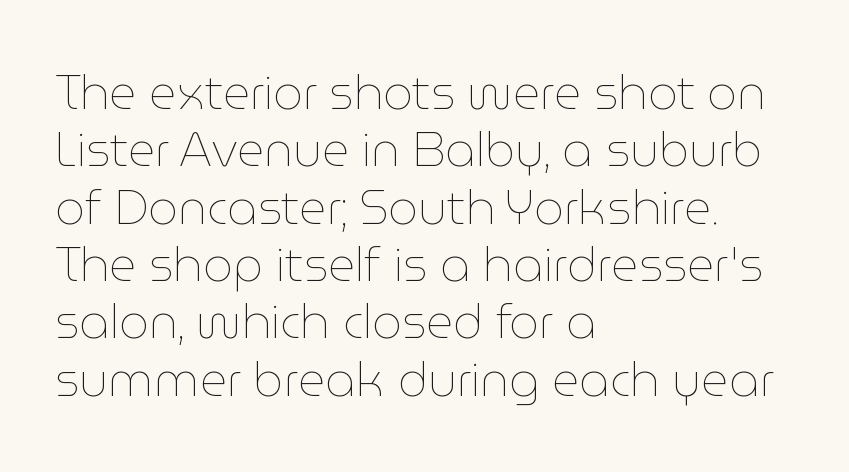
Q: Is the text bold? A: No.
Q: Is the text italic (slanted)? A: No, it is upright.
Q: Is the text underlined? A: No.
Q: How is the paragraph aligned? A: Left-aligned.
Q: Is the spacing between letters normal or unusually wide? A: Normal.
Q: Width (condensed, normal, or wide)? A: Normal.
Q: Stroke contrast? A: Low.
Q: x-height? A: Medium.
Q: Monospaced? A: No.
